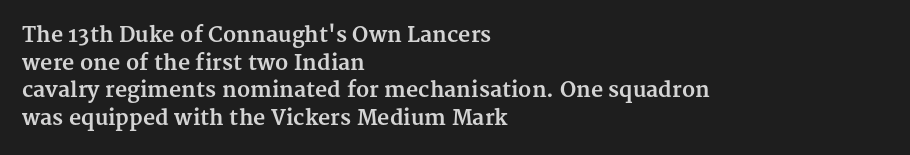
The image shows 21 px bold type, upright; set left-aligned, normal line spacing (1.32x), normal letter spacing, not underlined.
